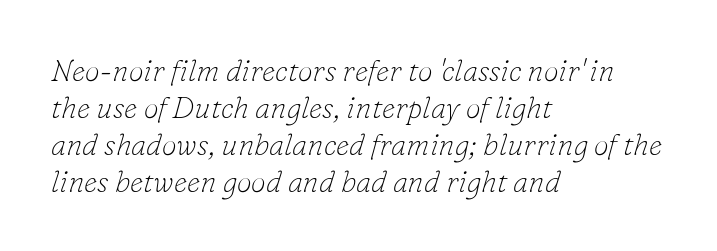
No word sits above an underline. The letters are slanted; this is an italic face. A typesetter would call this proportional, since set widths differ per character. Nothing heavy about these letters — not bold at all.
